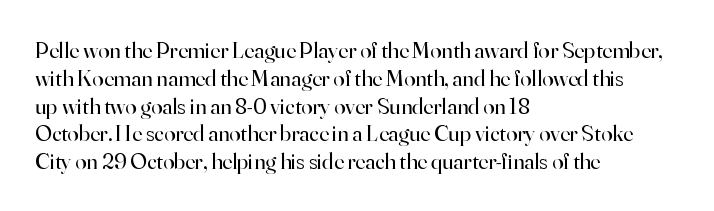
{"italic": "no", "bold": "no", "underline": "no", "align": "left", "line_spacing_ratio": 1.21, "letter_spacing": "normal", "letter_spacing_em": 0.0, "glyph_px": 23}
